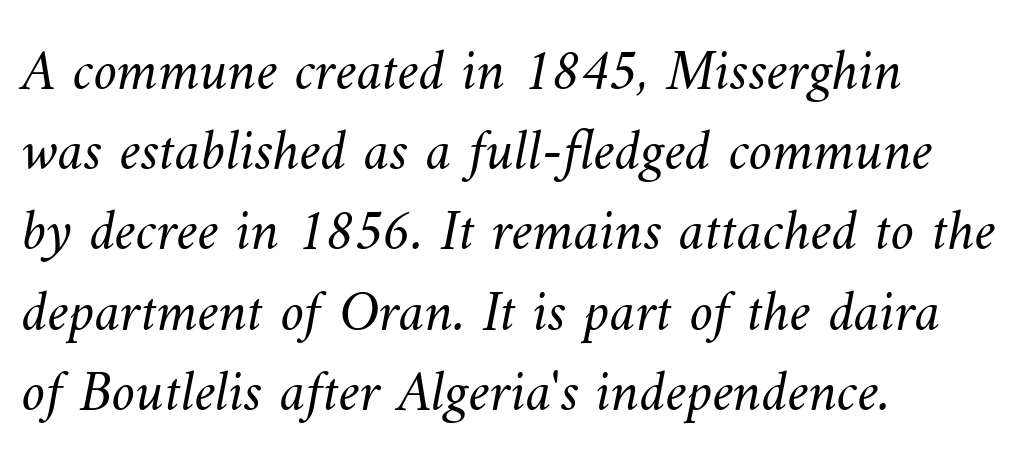
{"bold": "no", "weight": "light", "width": "normal", "stroke_contrast": "medium", "x_height": "small", "monospaced": "no", "underline": "no", "align": "left", "line_spacing": "normal", "line_spacing_ratio": 1.36, "letter_spacing": "normal", "letter_spacing_em": 0.0, "glyph_px": 59}
